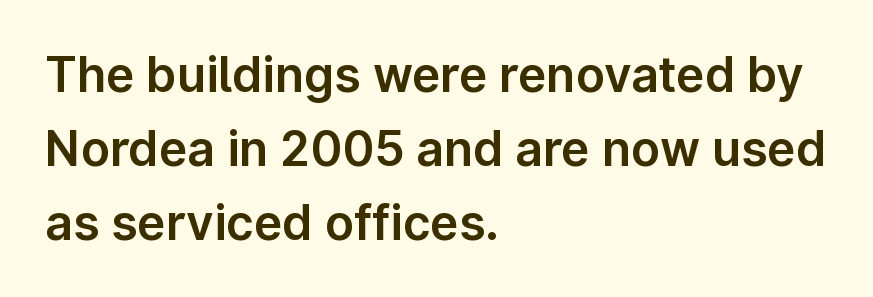
Tracking value appears to be zero — textbook default spacing. The face used here is proportionally spaced, like ordinary book or web type. The text block is weighted toward the left margin, trailing off unevenly rightward. How would I describe the line gaps? Plain and ordinary.
